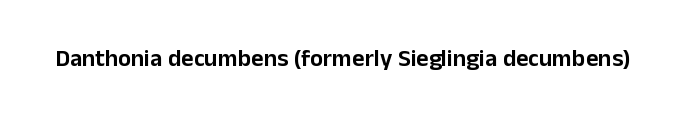
Q: Is the text italic (slanted)? A: No, it is upright.
Q: Is the text underlined? A: No.
Q: Is the spacing between letters normal or unusually wide? A: Normal.
